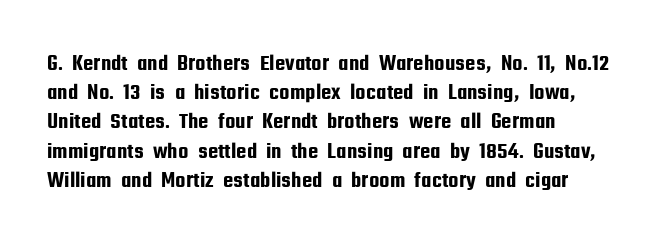
Q: Is the text italic (slanted)? A: No, it is upright.
Q: Is the text underlined? A: No.
Q: How is the paragraph aligned? A: Left-aligned.
Q: Is the spacing between letters normal or unusually wide? A: Normal.
Q: Is the spacing between lines tight, normal or loose? A: Normal.
